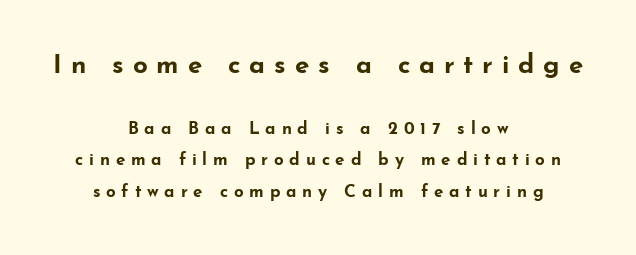
{"italic": "no", "bold": "yes", "underline": "no", "align": "center", "line_spacing_ratio": 1.83, "letter_spacing": "wide", "letter_spacing_em": 0.34, "larger_block": "first", "size_ratio": 1.53, "glyph_px": 26}
